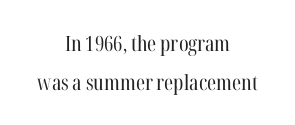
Q: Is the text bold? A: No.
Q: Is the text italic (slanted)? A: No, it is upright.
Q: Is the text underlined? A: No.
Q: How is the paragraph aligned? A: Centered.
Q: Is the spacing between letters normal or unusually wide? A: Normal.
